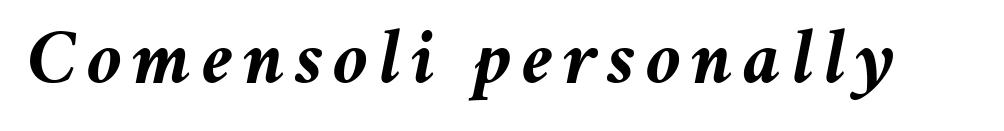
A typesetter would call this proportional, since set widths differ per character. The space directly below the letters is spotless. The face used here has the dense, thick strokes of a bold. Quick note: italic.
